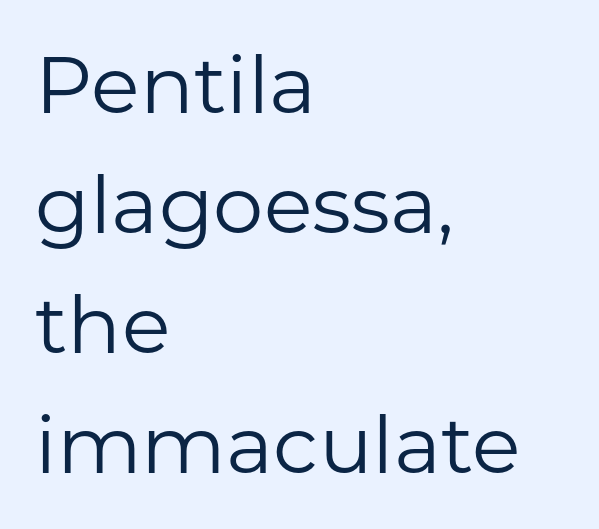
{"serif": "no", "italic": "no", "bold": "no", "weight": "regular", "width": "normal", "stroke_contrast": "low", "x_height": "medium", "monospaced": "no", "underline": "no", "align": "left", "line_spacing": "normal", "line_spacing_ratio": 1.5, "letter_spacing": "normal", "letter_spacing_em": 0.0, "glyph_px": 80}
